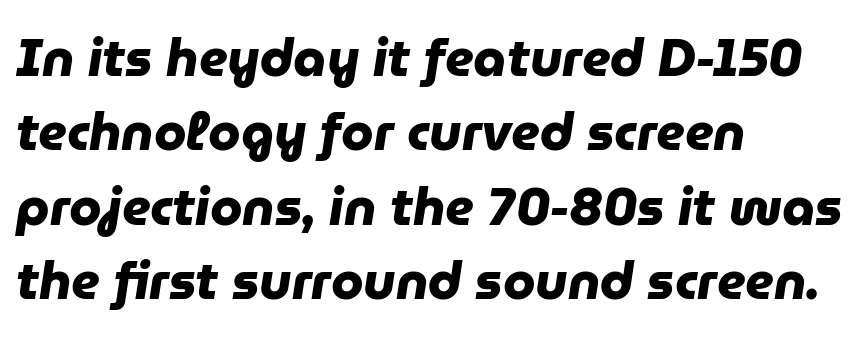
Compared with typical body copy, the letter spacing here is the same. Varying glyph widths throughout — classic text-font behaviour. Alignment: flush left. Regarding leading, the lines here are spaced in the standard way.
